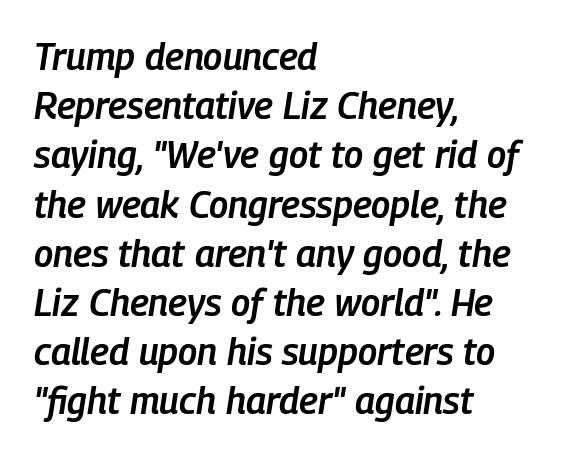
{"italic": "yes", "lean": "right", "slant_degrees": 9, "bold": "semi", "weight": "semibold", "width": "condensed", "stroke_contrast": "low", "x_height": "medium", "monospaced": "no", "underline": "no", "align": "left", "line_spacing": "normal", "line_spacing_ratio": 1.33, "letter_spacing": "normal", "letter_spacing_em": 0.0, "glyph_px": 37}
